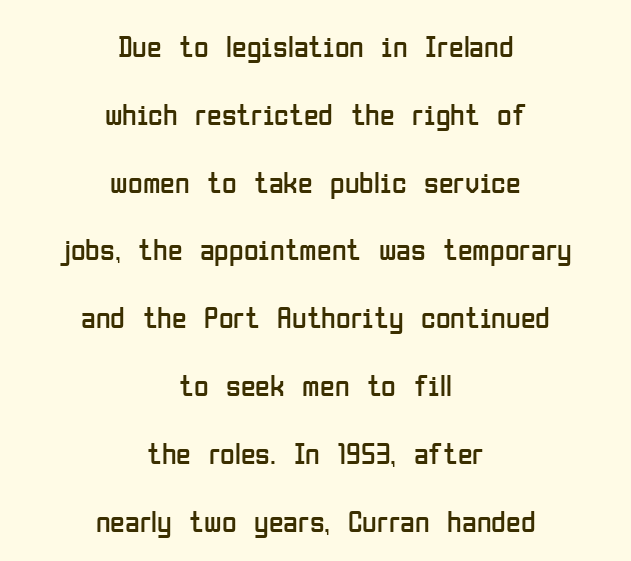
{"serif": "no", "italic": "no", "bold": "no", "weight": "regular", "width": "condensed", "stroke_contrast": "low", "x_height": "medium", "monospaced": "no", "underline": "no", "align": "center", "line_spacing": "loose", "line_spacing_ratio": 2.26, "letter_spacing": "normal", "letter_spacing_em": 0.0, "glyph_px": 30}
